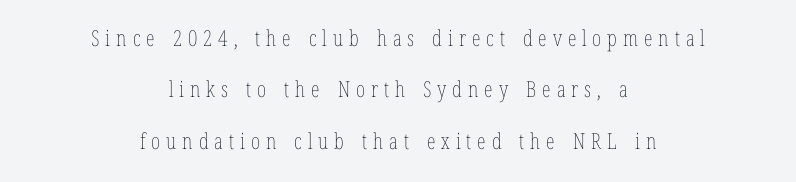
Q: Is the text bold? A: No.
Q: Is the text italic (slanted)? A: No, it is upright.
Q: Is the text underlined? A: No.
Q: How is the paragraph aligned? A: Centered.
Q: Is the spacing between letters normal or unusually wide? A: Unusually wide.
Q: Is the spacing between lines tight, normal or loose? A: Loose.
